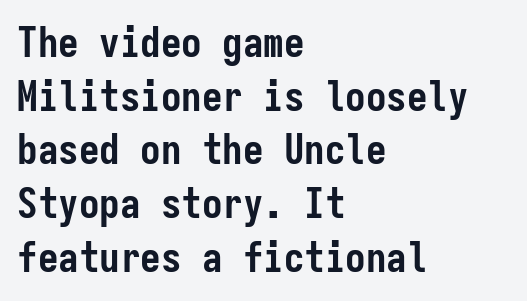
Q: Is the text bold? A: Yes.
Q: Is the text italic (slanted)? A: No, it is upright.
Q: Is the typeface a serif or a sans-serif typeface? A: Sans-serif.
Q: Is the text underlined? A: No.
Q: How is the paragraph aligned? A: Left-aligned.
Q: Is the spacing between letters normal or unusually wide? A: Normal.
Q: Is the spacing between lines tight, normal or loose? A: Normal.
Q: Width (condensed, normal, or wide)? A: Condensed.
Q: Stroke contrast? A: Low.
Q: x-height? A: Medium.
Q: Monospaced? A: Yes.
